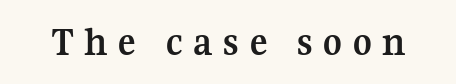
{"serif": "yes", "italic": "no", "bold": "yes", "weight": "semibold", "width": "normal", "stroke_contrast": "medium", "x_height": "medium", "monospaced": "no", "underline": "no", "letter_spacing": "wide", "letter_spacing_em": 0.26, "glyph_px": 41}
